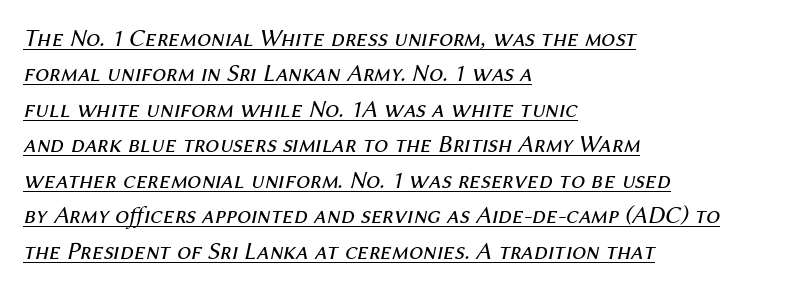
Q: Is the text bold? A: No.
Q: Is the text italic (slanted)? A: Yes, it leans right by about 12 degrees.
Q: Is the text underlined? A: Yes.
Q: How is the paragraph aligned? A: Left-aligned.
Q: Is the spacing between letters normal or unusually wide? A: Normal.
Q: Is the spacing between lines tight, normal or loose? A: Normal.
